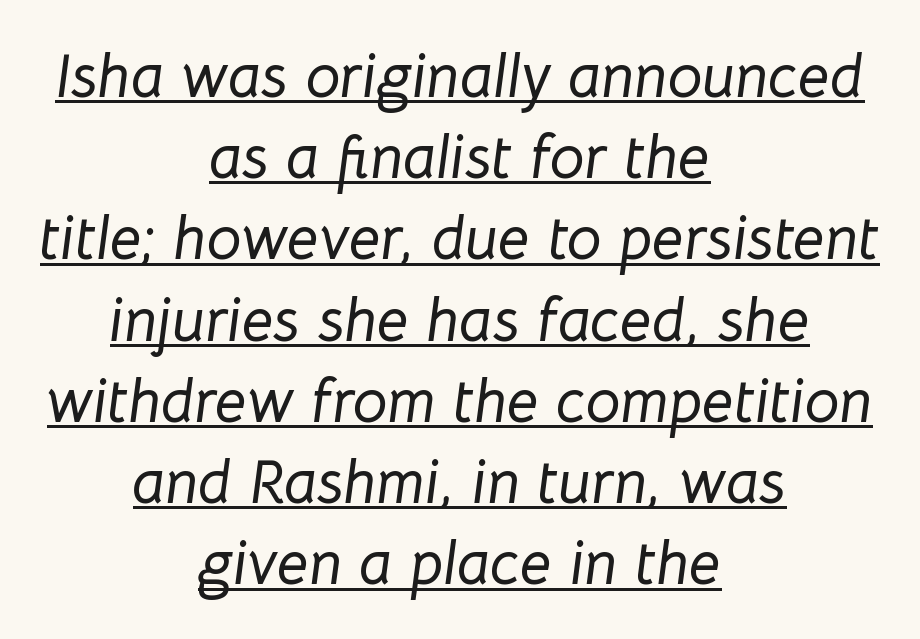
Q: Is the text italic (slanted)? A: Yes, it leans right by about 8 degrees.
Q: Is the text underlined? A: Yes.
Q: How is the paragraph aligned? A: Centered.
Q: Is the spacing between letters normal or unusually wide? A: Normal.
Q: Is the spacing between lines tight, normal or loose? A: Normal.
Q: Width (condensed, normal, or wide)? A: Normal.
Q: Stroke contrast? A: Low.
Q: x-height? A: Medium.
Q: Monospaced? A: No.
